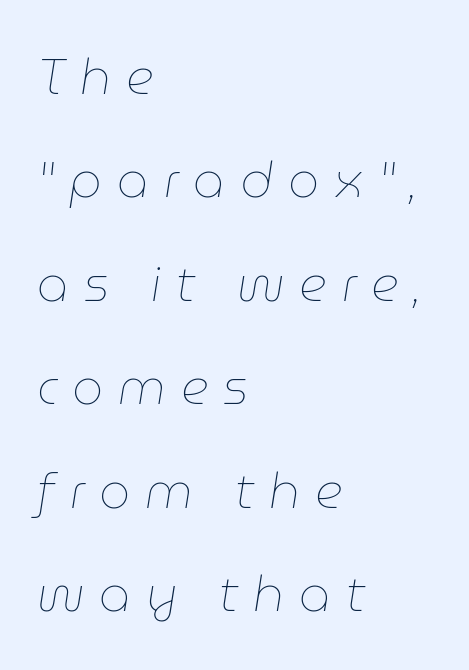
The image shows 49 px thin type, italic (leaning right); set left-aligned, loose line spacing (2.11x), unusually wide letter spacing (+0.3 em), not underlined; low stroke contrast and a medium x-height.
